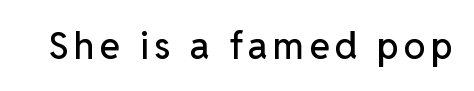
{"serif": "no", "italic": "no", "width": "normal", "stroke_contrast": "low", "x_height": "medium", "monospaced": "no", "underline": "no", "glyph_px": 37}
